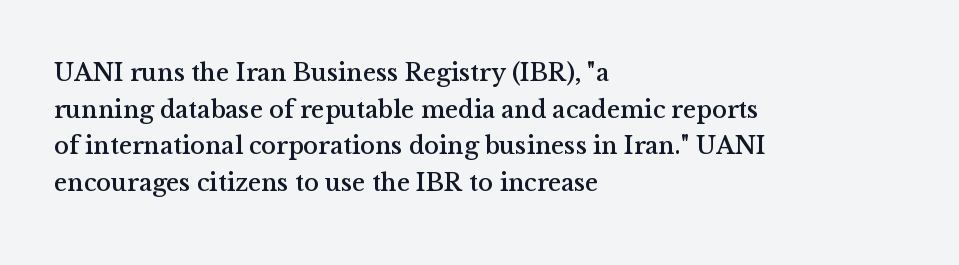
{"italic": "no", "underline": "no", "align": "left", "line_spacing": "normal", "line_spacing_ratio": 1.47, "letter_spacing": "normal", "letter_spacing_em": 0.0, "glyph_px": 25}
